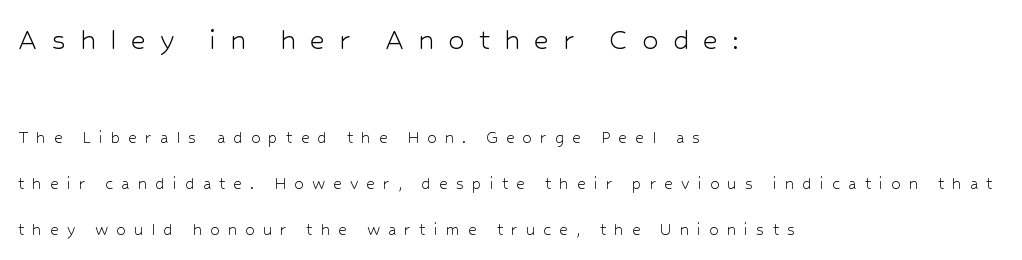
The image shows 33 px light sans-serif type, upright; set left-aligned, loose line spacing (2.43x), unusually wide letter spacing (+0.42 em), not underlined; the first (top) block is 1.74x larger; low stroke contrast and a medium x-height.
